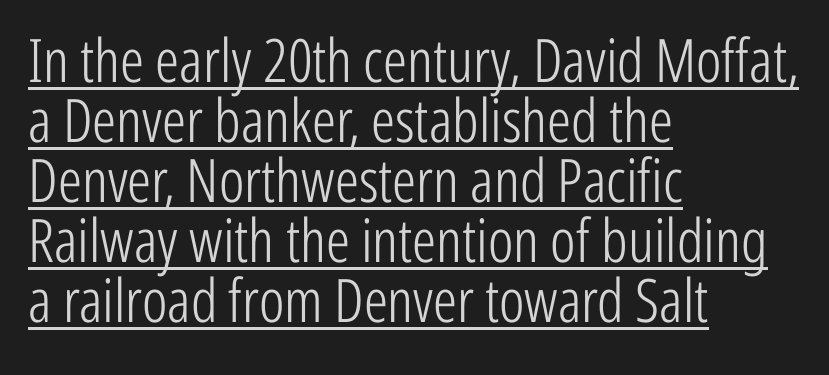
Spacing verdict: proportional, widths tailored to each character. Does the copy run flush right? No — it runs flush left. A rule runs beneath these lines of type. Designer's note — italics off, roman on. No heavy texture on the line: the type isn't bold. Each new line begins almost immediately beneath the previous one.
